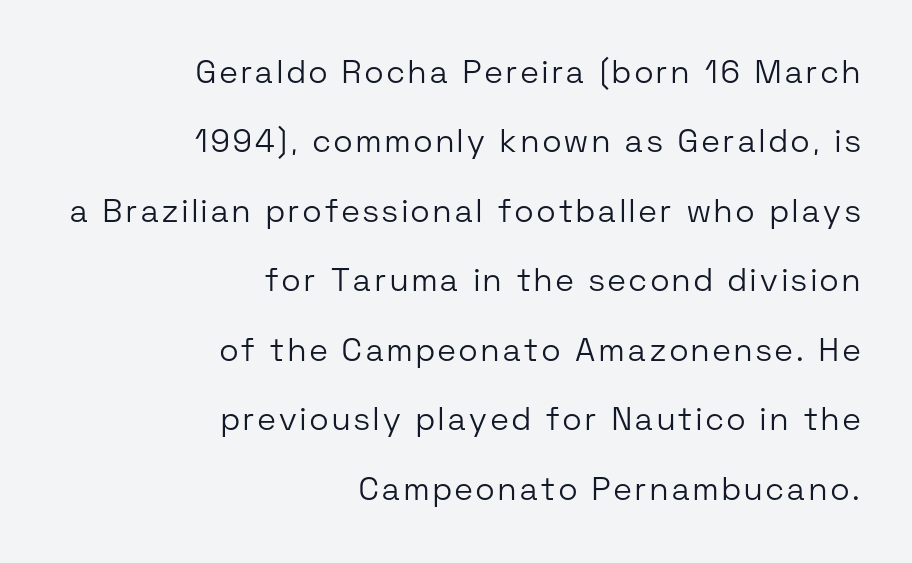
Weight: regular or lighter. A typesetter would mark this as roman, not italic. Typographically, this falls in the sans-serif category. This sample has the flowing, uneven cadence of proportional lettering. The zone under the glyphs is completely vacant.
